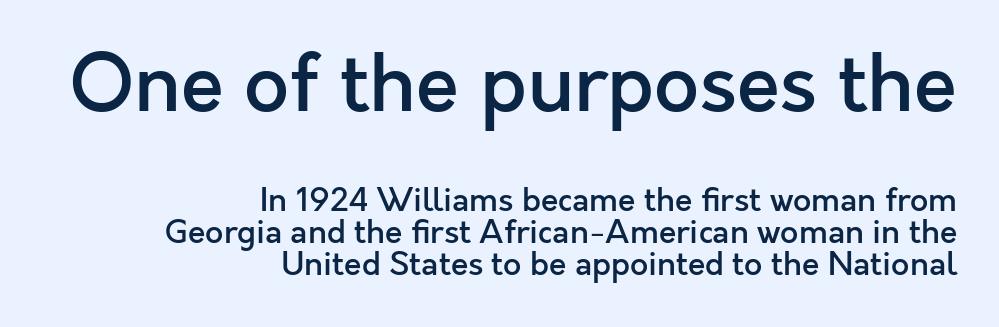
The image shows 79 px semibold sans-serif type, upright; set right-aligned, tight line spacing (0.99x), normal letter spacing, not underlined; the first (top) block is 2.47x larger; a medium x-height.
